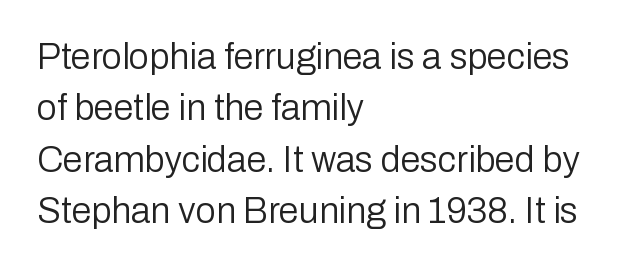
The image shows 36 px regular-weight sans-serif type, upright; set left-aligned, normal line spacing (1.43x), normal letter spacing, not underlined; low stroke contrast and a medium x-height.
